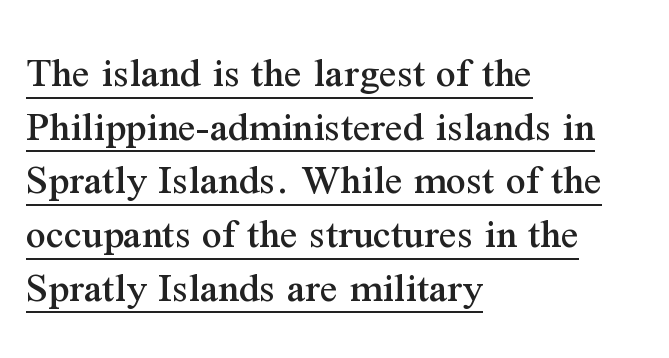
{"serif": "yes", "italic": "no", "width": "normal", "stroke_contrast": "medium", "x_height": "medium", "monospaced": "no", "underline": "yes", "align": "left", "line_spacing_ratio": 1.22, "letter_spacing": "normal", "letter_spacing_em": 0.0, "glyph_px": 44}
